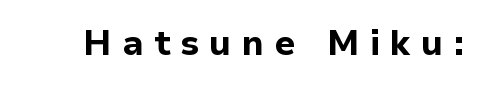
{"serif": "no", "italic": "no", "bold": "yes", "weight": "bold", "width": "normal", "stroke_contrast": "low", "x_height": "medium", "monospaced": "no", "underline": "no", "letter_spacing": "wide", "letter_spacing_em": 0.3, "glyph_px": 35}
